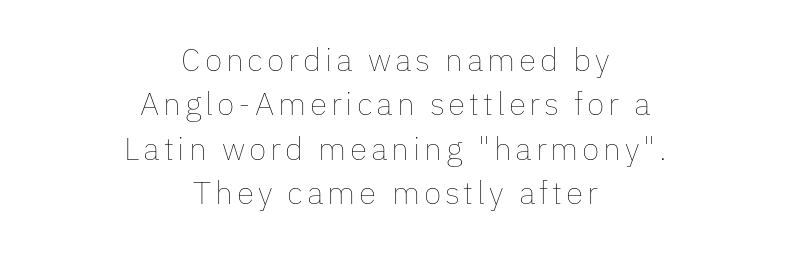
The image shows 32 px thin type, upright; set centered, normal line spacing (1.39x), not underlined; low stroke contrast and a medium x-height.
